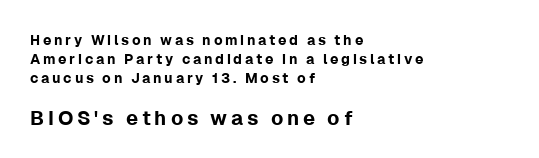
Q: Is the text italic (slanted)? A: No, it is upright.
Q: Is the text underlined? A: No.
Q: How is the paragraph aligned? A: Left-aligned.
Q: Is the spacing between lines tight, normal or loose? A: Normal.
Q: Which block of text is set in a larger size, the first (top) or the second (bottom)? A: The second (bottom) one.
